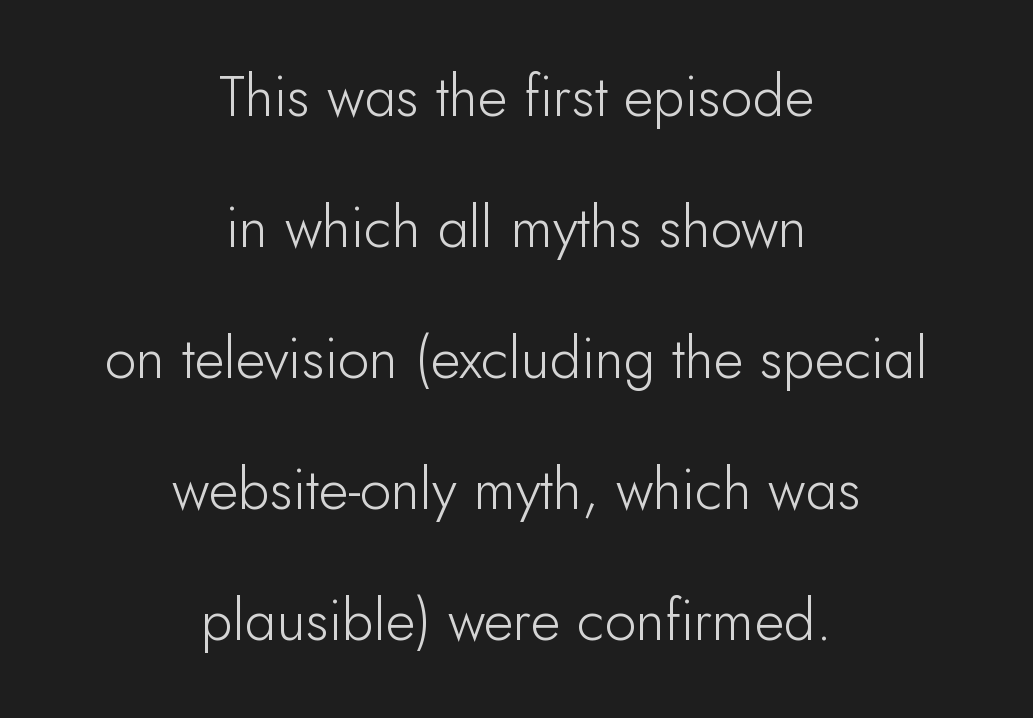
Q: Is the text bold? A: No.
Q: Is the text italic (slanted)? A: No, it is upright.
Q: Is the typeface a serif or a sans-serif typeface? A: Sans-serif.
Q: Is the text underlined? A: No.
Q: How is the paragraph aligned? A: Centered.
Q: Is the spacing between letters normal or unusually wide? A: Normal.
Q: Is the spacing between lines tight, normal or loose? A: Loose.
Q: Width (condensed, normal, or wide)? A: Normal.
Q: Stroke contrast? A: Low.
Q: x-height? A: Small.
Q: Monospaced? A: No.
